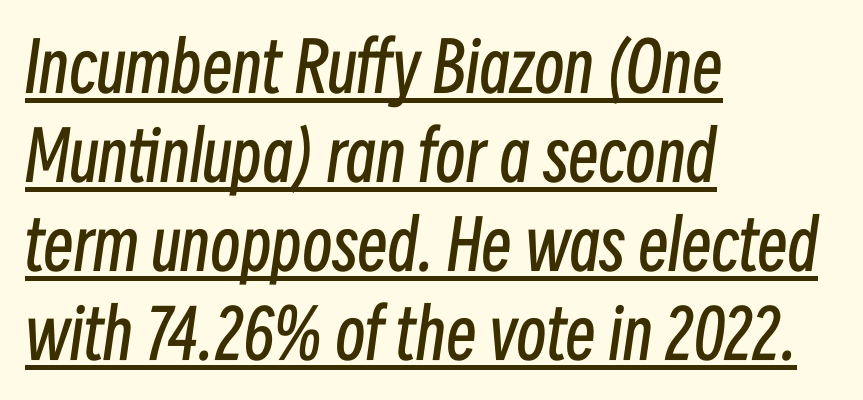
The image shows 68 px regular-weight, condensed type, italic (leaning right); set left-aligned, normal line spacing (1.31x), normal letter spacing, underlined; low stroke contrast and a medium x-height.
